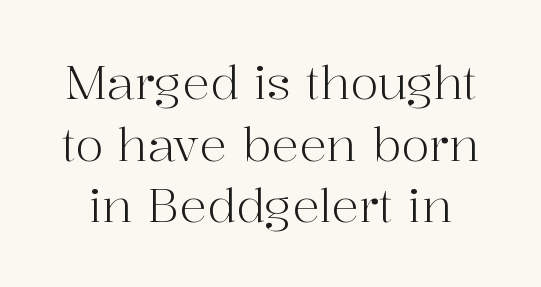
A typesetter would call this proportional, since set widths differ per character. A light-to-regular cut is what we see here. The face used here is rendered with its standard letterfit. Unlike italic type, these characters show no tilt at all.
